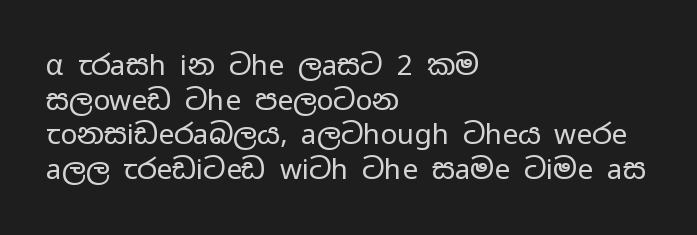
{"serif": "no", "italic": "no", "bold": "no", "weight": "regular", "width": "wide", "stroke_contrast": "low", "x_height": "medium", "monospaced": "no", "underline": "no", "align": "left", "line_spacing_ratio": 1.24, "letter_spacing": "normal", "letter_spacing_em": 0.0, "glyph_px": 28}
